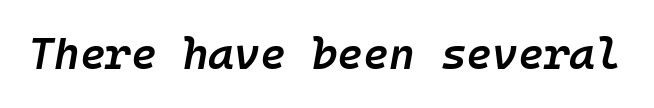
{"italic": "yes", "lean": "right", "slant_degrees": 10, "bold": "semi", "weight": "semibold", "width": "normal", "stroke_contrast": "low", "x_height": "medium", "underline": "no", "letter_spacing": "normal", "letter_spacing_em": 0.0, "glyph_px": 44}
